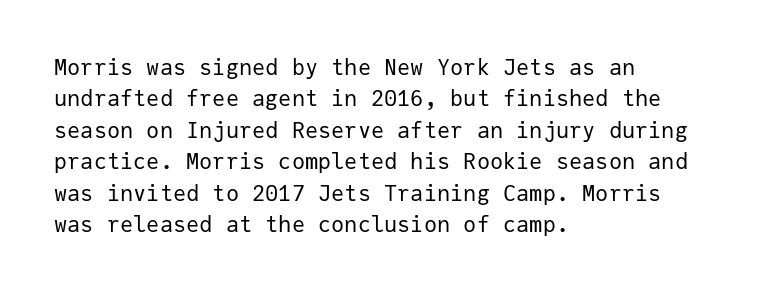
Q: Is the text bold? A: No.
Q: Is the text italic (slanted)? A: No, it is upright.
Q: Is the text underlined? A: No.
Q: How is the paragraph aligned? A: Left-aligned.
Q: Is the spacing between letters normal or unusually wide? A: Normal.
Q: Is the spacing between lines tight, normal or loose? A: Normal.
